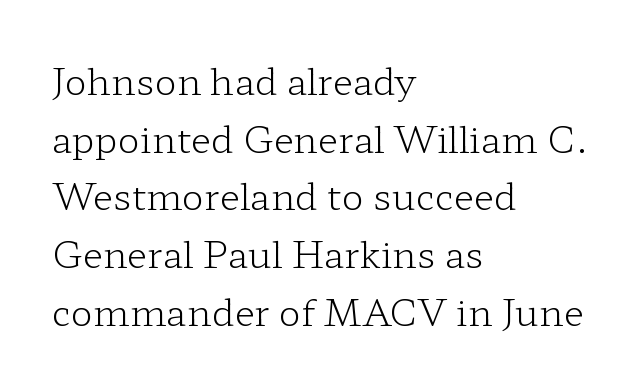
{"serif": "yes", "italic": "no", "bold": "no", "weight": "light", "width": "wide", "stroke_contrast": "low", "x_height": "medium", "monospaced": "no", "underline": "no", "align": "left", "line_spacing": "normal", "line_spacing_ratio": 1.56, "letter_spacing": "normal", "letter_spacing_em": 0.0, "glyph_px": 37}
